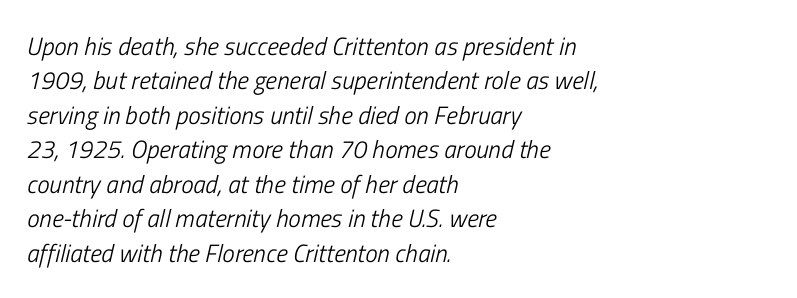
{"italic": "yes", "lean": "right", "slant_degrees": 13, "bold": "no", "underline": "no", "align": "left", "line_spacing": "normal", "line_spacing_ratio": 1.38, "letter_spacing": "normal", "letter_spacing_em": 0.0, "glyph_px": 25}
